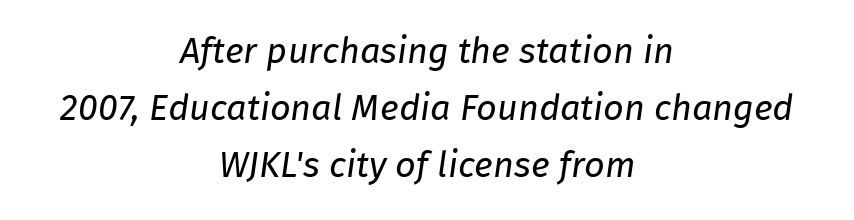
Q: Is the text bold? A: No.
Q: Is the text italic (slanted)? A: Yes, it leans right by about 8 degrees.
Q: Is the text underlined? A: No.
Q: How is the paragraph aligned? A: Centered.
Q: Is the spacing between letters normal or unusually wide? A: Normal.
Q: Is the spacing between lines tight, normal or loose? A: Normal.
Q: Width (condensed, normal, or wide)? A: Normal.
Q: Stroke contrast? A: Low.
Q: x-height? A: Medium.
Q: Monospaced? A: No.
